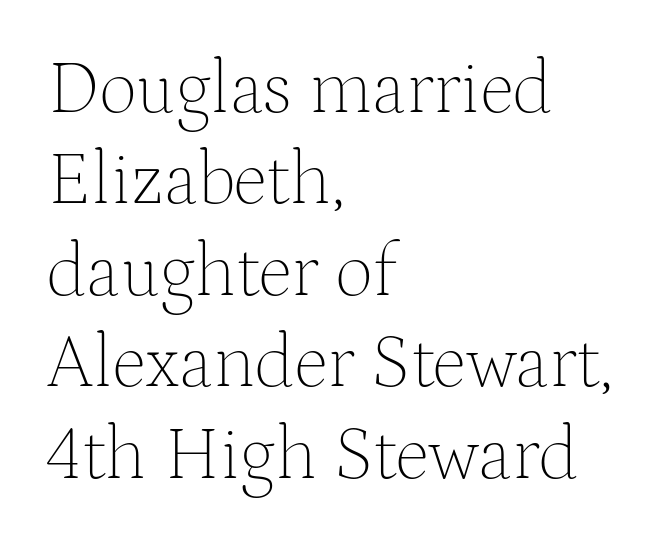
{"serif": "yes", "italic": "no", "bold": "no", "weight": "thin", "width": "normal", "stroke_contrast": "medium", "x_height": "medium", "monospaced": "no", "underline": "no", "align": "left", "line_spacing_ratio": 1.22, "letter_spacing": "normal", "letter_spacing_em": 0.0, "glyph_px": 75}
